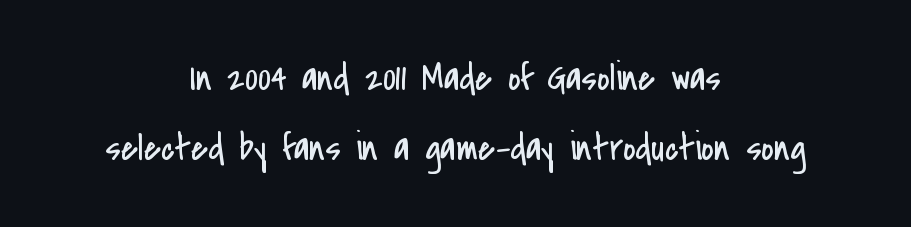
Q: Is the text bold? A: No.
Q: Is the text italic (slanted)? A: No, it is upright.
Q: Is the typeface a serif or a sans-serif typeface? A: Sans-serif.
Q: Is the text underlined? A: No.
Q: How is the paragraph aligned? A: Centered.
Q: Is the spacing between letters normal or unusually wide? A: Normal.
Q: Width (condensed, normal, or wide)? A: Condensed.
Q: Stroke contrast? A: Low.
Q: x-height? A: Small.
Q: Monospaced? A: No.
